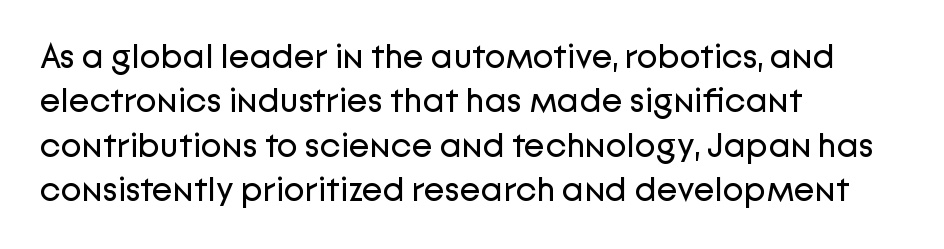
{"serif": "no", "italic": "no", "bold": "no", "weight": "regular", "width": "normal", "stroke_contrast": "low", "x_height": "medium", "monospaced": "no", "underline": "no", "align": "left", "line_spacing": "normal", "line_spacing_ratio": 1.27, "letter_spacing": "normal", "letter_spacing_em": 0.0, "glyph_px": 35}
